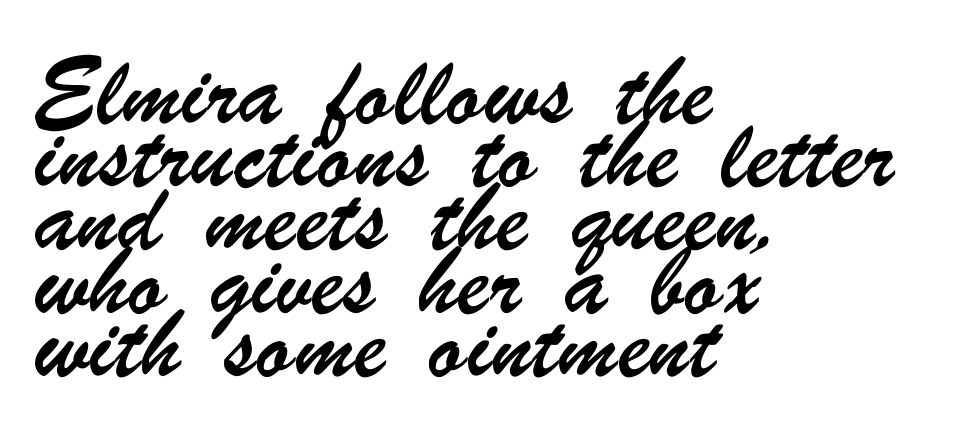
Q: Is the typeface a serif or a sans-serif typeface? A: Sans-serif.
Q: Is the text underlined? A: No.
Q: How is the paragraph aligned? A: Left-aligned.
Q: Is the spacing between letters normal or unusually wide? A: Normal.
Q: Is the spacing between lines tight, normal or loose? A: Normal.
Q: Width (condensed, normal, or wide)? A: Condensed.
Q: Stroke contrast? A: Low.
Q: x-height? A: Small.
Q: Monospaced? A: No.
